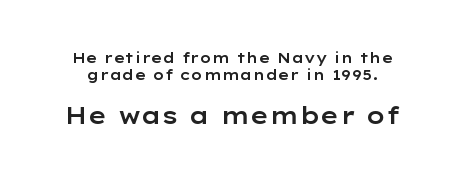
Q: Is the text italic (slanted)? A: No, it is upright.
Q: Is the text underlined? A: No.
Q: Is the spacing between letters normal or unusually wide? A: Normal.
Q: Which block of text is set in a larger size, the first (top) or the second (bottom)? A: The second (bottom) one.
